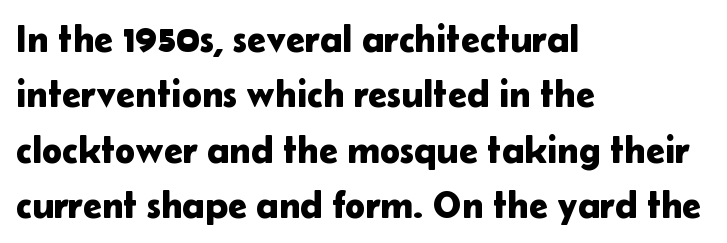
The space between consecutive lines is moderate. Classification — sans serif. The area under the type is left untouched. Compared with typical body copy, the letter spacing here is the same.
